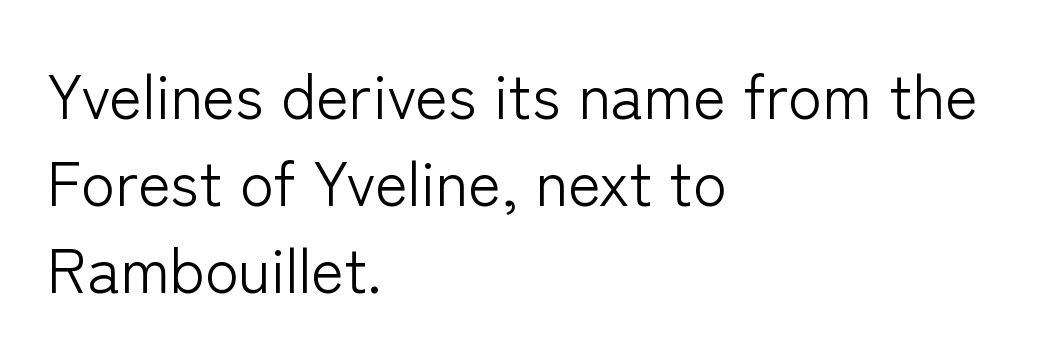
{"serif": "no", "italic": "no", "bold": "no", "weight": "light", "width": "normal", "stroke_contrast": "low", "x_height": "medium", "monospaced": "no", "underline": "no", "align": "left", "line_spacing": "normal", "line_spacing_ratio": 1.4, "letter_spacing": "normal", "letter_spacing_em": 0.0, "glyph_px": 62}
